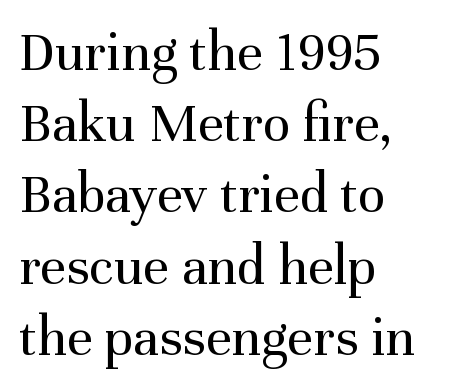
{"serif": "yes", "italic": "no", "bold": "no", "weight": "regular", "width": "normal", "stroke_contrast": "medium", "x_height": "medium", "monospaced": "no", "underline": "no", "align": "left", "line_spacing": "normal", "line_spacing_ratio": 1.25, "letter_spacing": "normal", "letter_spacing_em": 0.0, "glyph_px": 57}
